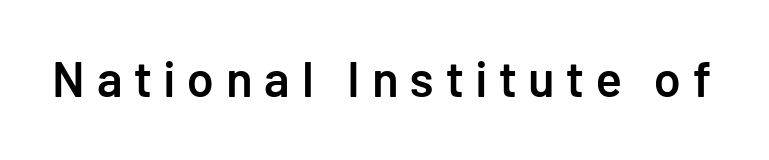
The image shows 49 px semibold sans-serif type, upright; set unusually wide letter spacing (+0.24 em), not underlined; low stroke contrast and a medium x-height.
